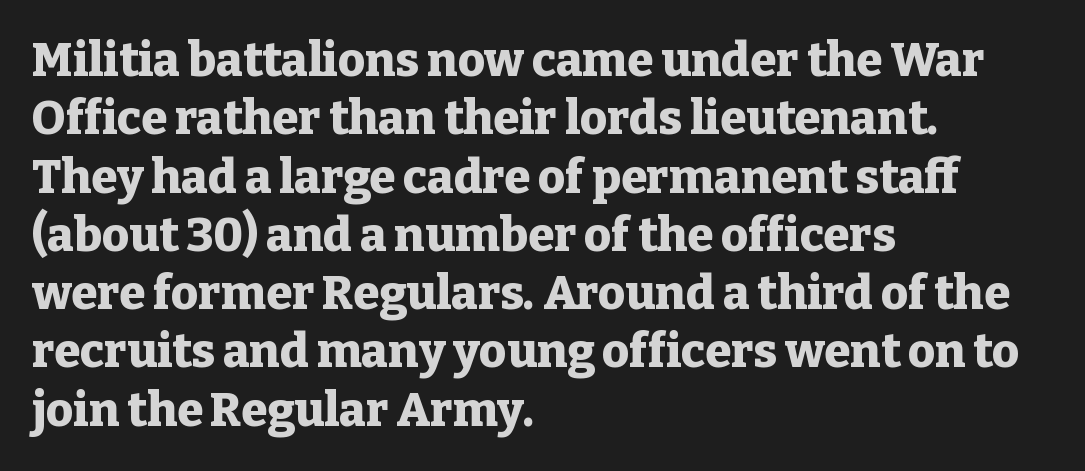
The passage shown is typeset with a serif family. The face used here is rendered with its standard letterfit. Stroke thickness is high; the sample reads as a true bold. You could not count columns in this text — the font is proportionally spaced.
